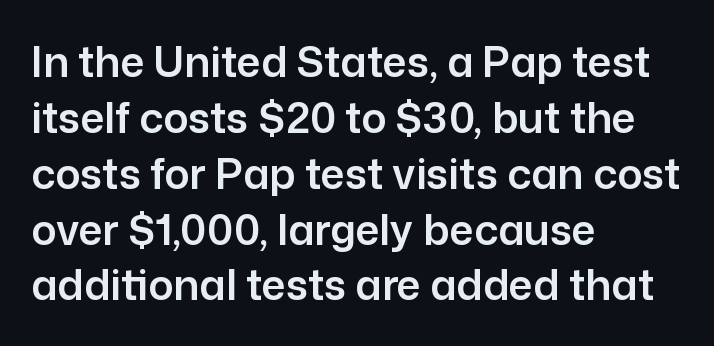
Q: Is the text italic (slanted)? A: No, it is upright.
Q: Is the typeface a serif or a sans-serif typeface? A: Sans-serif.
Q: Is the text underlined? A: No.
Q: How is the paragraph aligned? A: Left-aligned.
Q: Is the spacing between letters normal or unusually wide? A: Normal.
Q: Is the spacing between lines tight, normal or loose? A: Normal.
Q: Width (condensed, normal, or wide)? A: Normal.
Q: Stroke contrast? A: Low.
Q: x-height? A: Medium.
Q: Monospaced? A: No.
